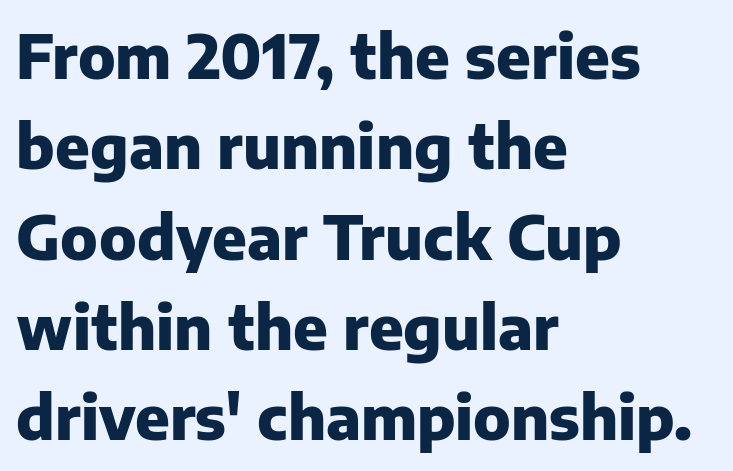
The image shows 61 px heavy sans-serif type, upright; set left-aligned, normal line spacing (1.48x), normal letter spacing, not underlined; low stroke contrast and a medium x-height.
